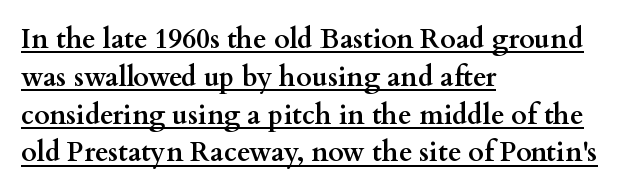
The image shows 27 px bold type, upright; set left-aligned, normal line spacing (1.4x), normal letter spacing, underlined.
